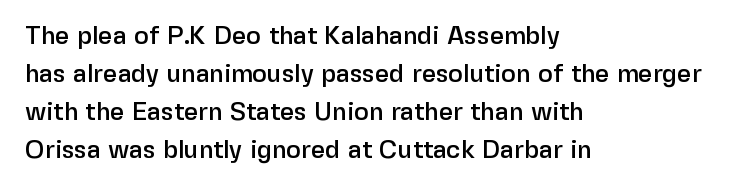
Plain, unruled lines of type. Each word holds together tightly as a unit, with standard inter-letter gaps. Every row of glyphs begins at an identical x-position on the left. Leading matches the norm, producing a regular column.
